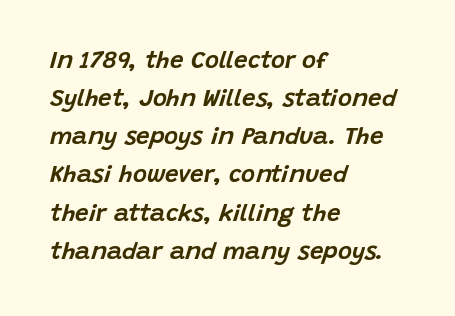
{"italic": "yes", "lean": "right", "slant_degrees": 15, "underline": "no", "align": "left", "line_spacing": "normal", "line_spacing_ratio": 1.59, "letter_spacing": "normal", "letter_spacing_em": 0.0, "glyph_px": 24}
